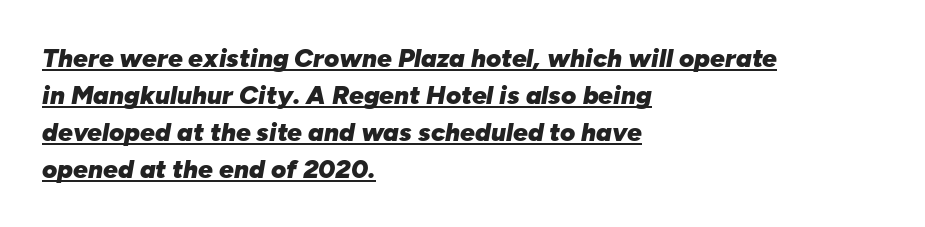
{"italic": "yes", "lean": "right", "slant_degrees": 10, "bold": "yes", "underline": "yes", "align": "left", "line_spacing": "normal", "line_spacing_ratio": 1.42, "letter_spacing": "normal", "letter_spacing_em": 0.0, "glyph_px": 26}
